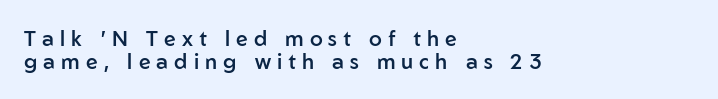
The image shows 21 px text type, upright; set left-aligned, tight line spacing (1.11x), unusually wide letter spacing (+0.29 em), not underlined.
